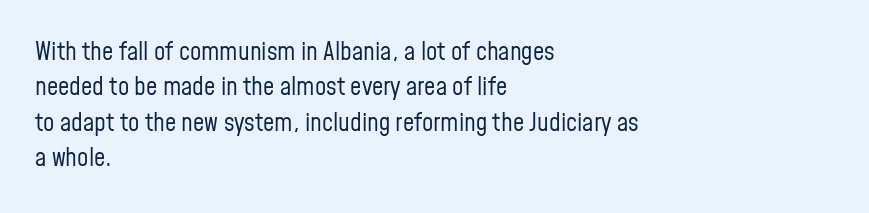
The image shows 25 px text type, upright; set left-aligned, normal line spacing (1.42x), normal letter spacing, not underlined.
